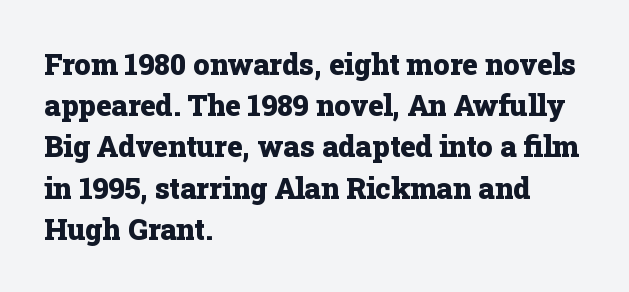
The line texture is even and compact thanks to regular tracking. The glyphs have the mass of a bold cut. The lettering stays uniformly vertical, giving the passage a roman look. This sample is left-justified, so line endings fall wherever the words run out.
